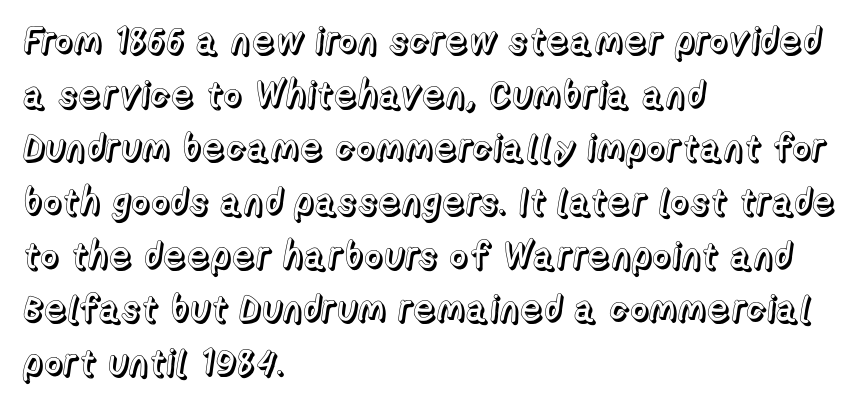
The words here are not underlined. Reading down the block, your eye returns to a fixed left position each line. A typesetter would call this leading conventional body-copy spacing. The gaps between neighbouring characters are ordinary and unremarkable.
